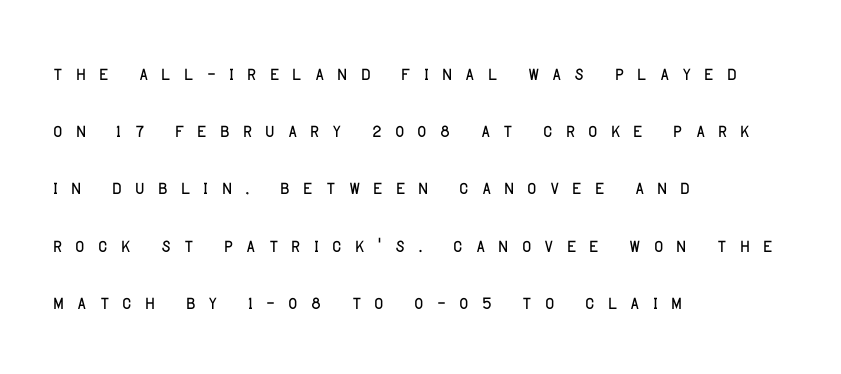
Q: Is the text bold? A: No.
Q: Is the text italic (slanted)? A: No, it is upright.
Q: Is the text underlined? A: No.
Q: How is the paragraph aligned? A: Left-aligned.
Q: Is the spacing between letters normal or unusually wide? A: Unusually wide.
Q: Is the spacing between lines tight, normal or loose? A: Loose.
